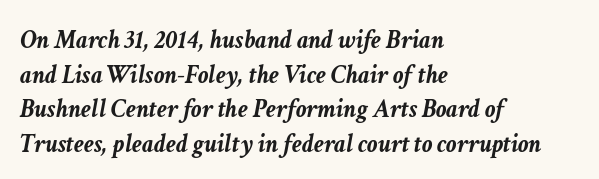
Q: Is the text bold? A: Yes.
Q: Is the text italic (slanted)? A: Yes, it leans right by about 11 degrees.
Q: Is the text underlined? A: No.
Q: How is the paragraph aligned? A: Left-aligned.
Q: Is the spacing between letters normal or unusually wide? A: Normal.
Q: Is the spacing between lines tight, normal or loose? A: Normal.
